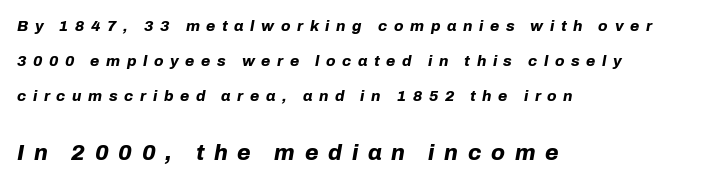
{"italic": "yes", "lean": "right", "slant_degrees": 10, "bold": "yes", "underline": "no", "align": "left", "line_spacing": "loose", "line_spacing_ratio": 2.34, "letter_spacing": "wide", "letter_spacing_em": 0.44, "larger_block": "second", "size_ratio": 1.47, "glyph_px": 22}
